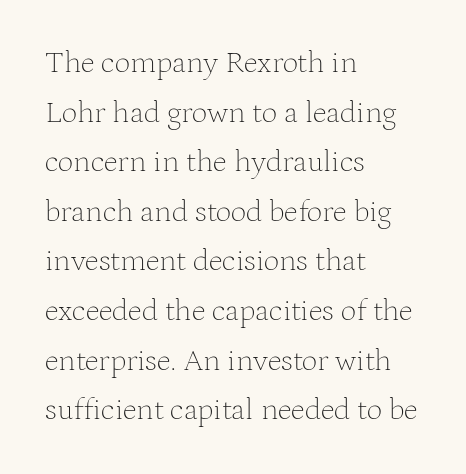
The image shows 31 px thin serif type, upright; set left-aligned, normal line spacing (1.6x), normal letter spacing, not underlined; medium stroke contrast and a medium x-height.
